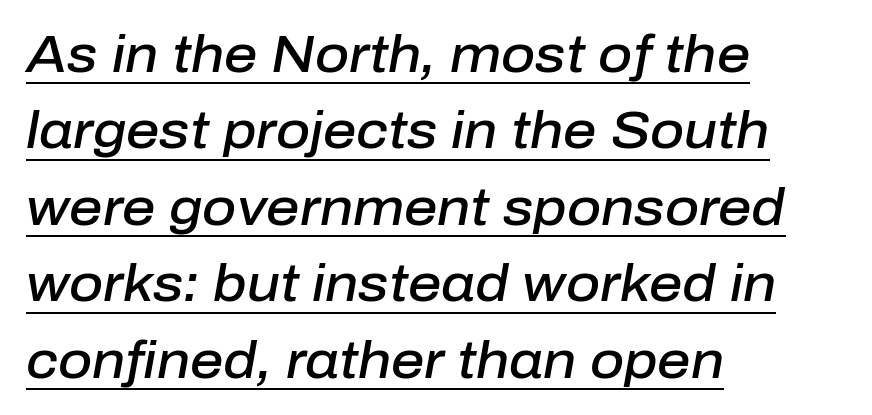
{"italic": "yes", "lean": "right", "slant_degrees": 10, "bold": "semi", "weight": "semibold", "width": "normal", "stroke_contrast": "low", "x_height": "medium", "monospaced": "no", "underline": "yes", "align": "left", "line_spacing": "normal", "line_spacing_ratio": 1.47, "letter_spacing": "normal", "letter_spacing_em": 0.0, "glyph_px": 52}
